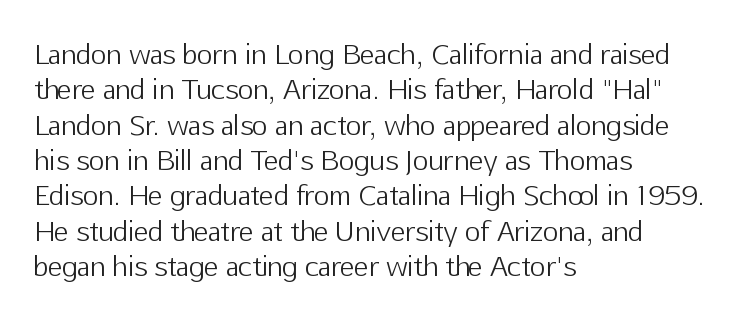
Q: Is the text bold? A: No.
Q: Is the text italic (slanted)? A: No, it is upright.
Q: Is the text underlined? A: No.
Q: How is the paragraph aligned? A: Left-aligned.
Q: Is the spacing between letters normal or unusually wide? A: Normal.
Q: Is the spacing between lines tight, normal or loose? A: Normal.
